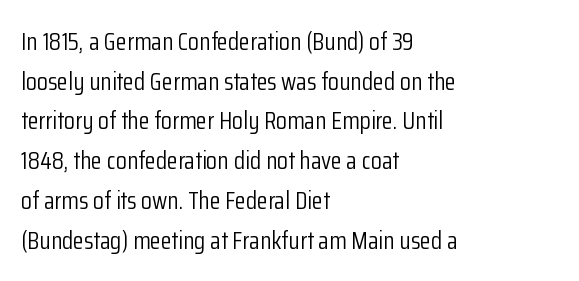
No italicization has been applied; the sample stays upright. Which margin do the lines hug? The left one — the right edge is uneven. Interline gaps are of average width in this sample. Descender tails drop into unmarked territory.
